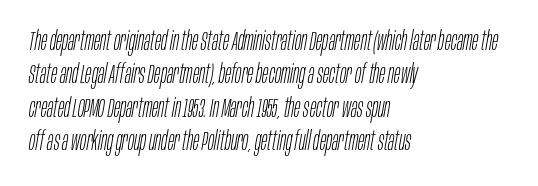
Decoration check: the copy has no underline. Regular leading. Leftover space on each line is placed entirely after the last word. Standard letterfit; no display-style spreading of the glyphs. The axis of the letterforms is tilted away from vertical.
